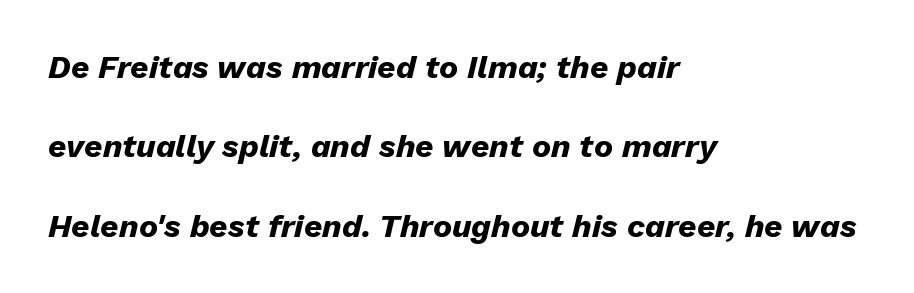
There is no visible air inserted between adjacent glyphs. The passage shown leans; its letterforms are oblique. One-word summary of the alignment: left. You'd pick this weight for a headline — it's a proper bold. Beneath every word, the page is bare.
